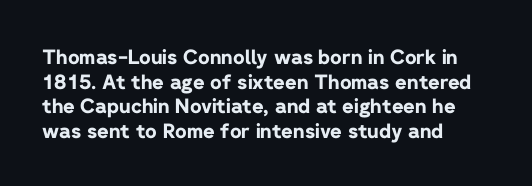
The image shows 20 px bold type, upright; set left-aligned, line spacing 1.23x, normal letter spacing, not underlined.
